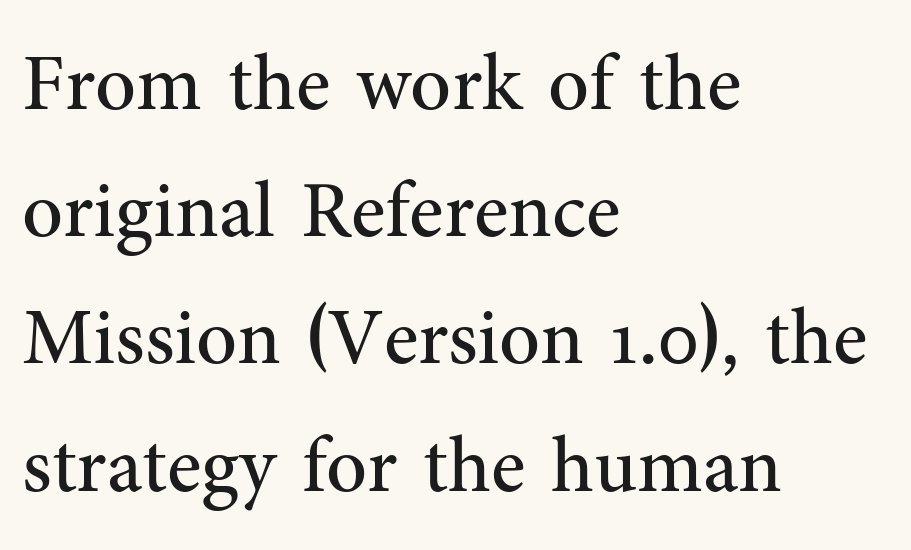
Q: Is the text bold? A: No.
Q: Is the text italic (slanted)? A: No, it is upright.
Q: Is the typeface a serif or a sans-serif typeface? A: Serif.
Q: Is the text underlined? A: No.
Q: How is the paragraph aligned? A: Left-aligned.
Q: Is the spacing between letters normal or unusually wide? A: Normal.
Q: Is the spacing between lines tight, normal or loose? A: Normal.
Q: Width (condensed, normal, or wide)? A: Normal.
Q: Stroke contrast? A: Medium.
Q: x-height? A: Medium.
Q: Monospaced? A: No.
